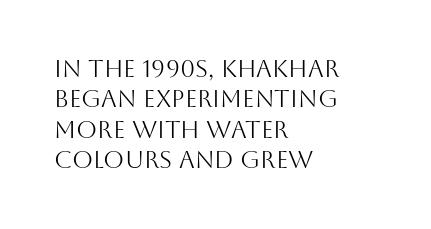
Q: Is the text bold? A: No.
Q: Is the text italic (slanted)? A: No, it is upright.
Q: Is the text underlined? A: No.
Q: How is the paragraph aligned? A: Left-aligned.
Q: Is the spacing between letters normal or unusually wide? A: Normal.
Q: Is the spacing between lines tight, normal or loose? A: Normal.
